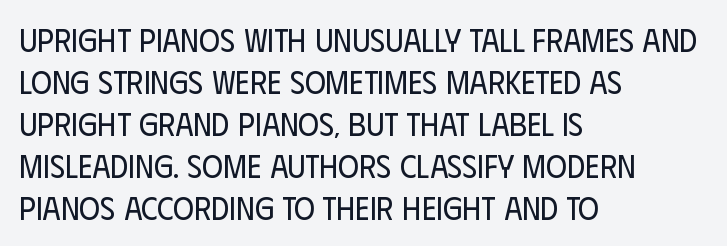
The space between consecutive lines is moderate. Each word holds together tightly as a unit, with standard inter-letter gaps. Think of a printed novel: that variable character pitch is what you see here. Leftover space on each line is placed entirely after the last word. Descenders are the only things crossing below the line.
